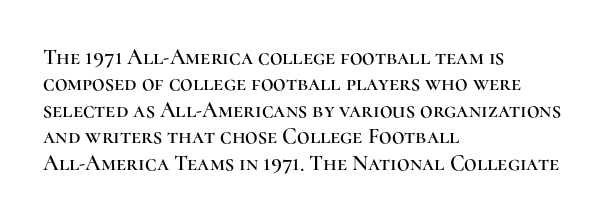
Q: Is the text italic (slanted)? A: No, it is upright.
Q: Is the text underlined? A: No.
Q: How is the paragraph aligned? A: Left-aligned.
Q: Is the spacing between letters normal or unusually wide? A: Normal.
